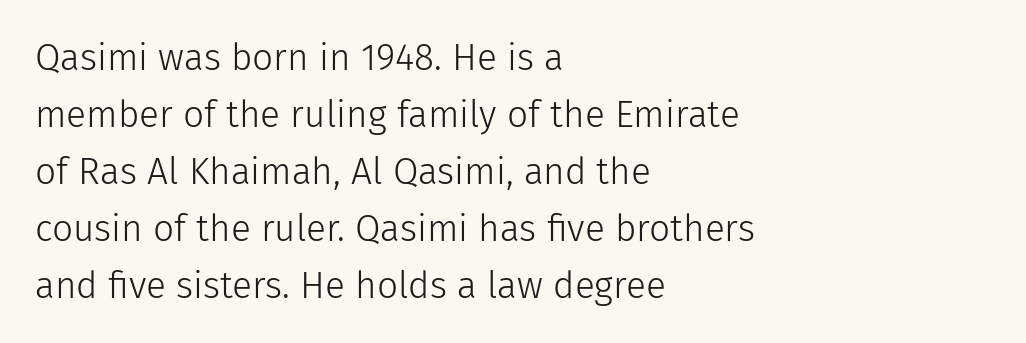
{"serif": "no", "italic": "no", "bold": "no", "weight": "light", "width": "normal", "stroke_contrast": "low", "x_height": "medium", "monospaced": "no", "underline": "no", "align": "left", "line_spacing": "normal", "line_spacing_ratio": 1.54, "letter_spacing": "normal", "letter_spacing_em": 0.0, "glyph_px": 37}
